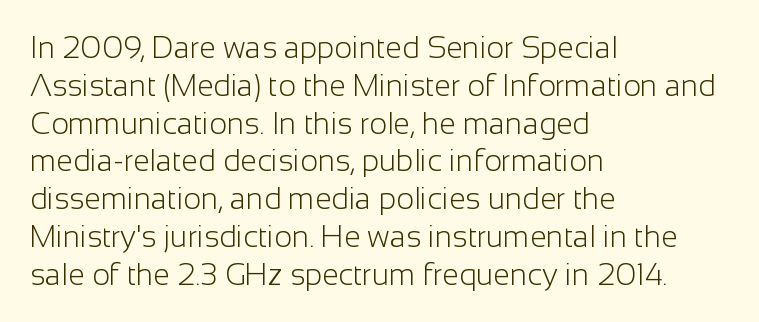
The foot of each line stays bare and open. Stroke thickness stays within the range of a standard reading face or lighter. Does the leading feel generous? No, just average. Here the designer chose a conventional face with non-uniform glyph widths.
